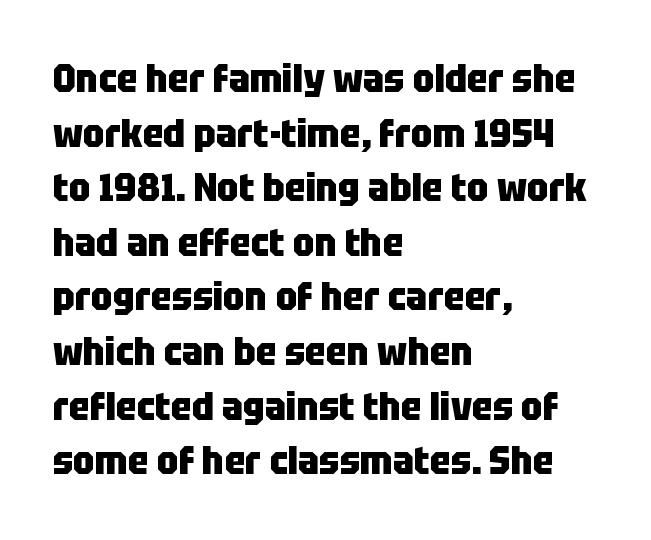
Q: Is the text bold? A: Yes.
Q: Is the text italic (slanted)? A: No, it is upright.
Q: Is the typeface a serif or a sans-serif typeface? A: Sans-serif.
Q: Is the text underlined? A: No.
Q: How is the paragraph aligned? A: Left-aligned.
Q: Is the spacing between letters normal or unusually wide? A: Normal.
Q: Is the spacing between lines tight, normal or loose? A: Normal.
Q: Width (condensed, normal, or wide)? A: Condensed.
Q: Stroke contrast? A: Low.
Q: x-height? A: Large.
Q: Monospaced? A: No.
